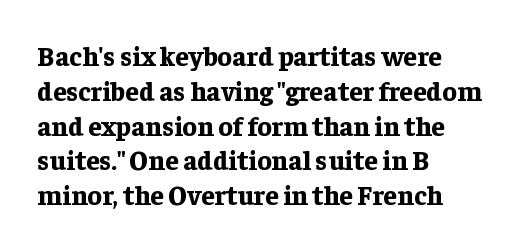
The image shows 27 px bold type, upright; set left-aligned, normal line spacing (1.29x), normal letter spacing, not underlined.
